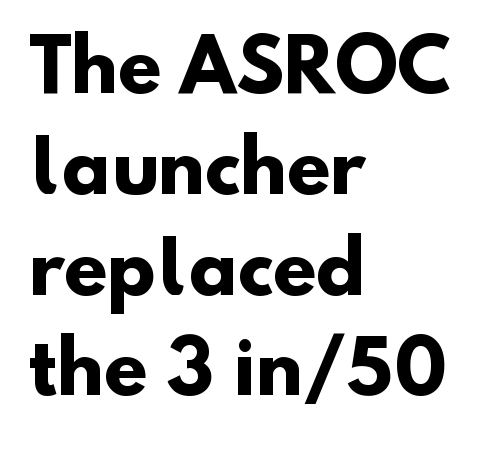
Q: Is the text bold? A: Yes.
Q: Is the typeface a serif or a sans-serif typeface? A: Sans-serif.
Q: Is the text underlined? A: No.
Q: How is the paragraph aligned? A: Left-aligned.
Q: Is the spacing between letters normal or unusually wide? A: Normal.
Q: Is the spacing between lines tight, normal or loose? A: Normal.
Q: Width (condensed, normal, or wide)? A: Normal.
Q: Stroke contrast? A: Low.
Q: x-height? A: Small.
Q: Monospaced? A: No.
